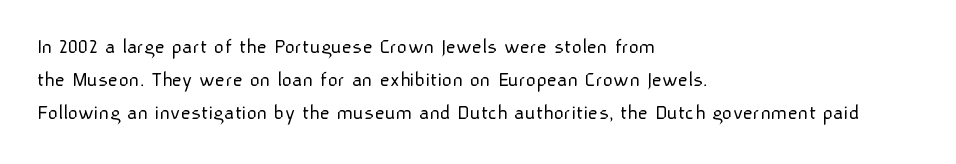
The image shows 22 px text type, upright; set left-aligned, normal line spacing (1.51x), normal letter spacing, not underlined.
